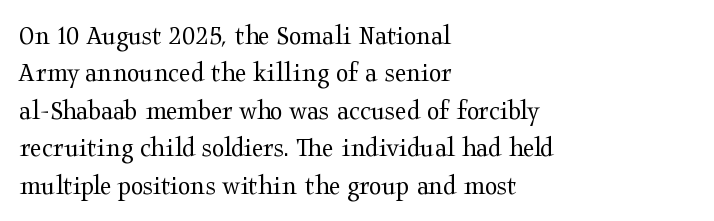
A bare baseline throughout the passage. Each new line begins a customary step beneath the previous one. Bold? No — there's no thickening of the strokes. These lines are rendered in a variable-pitch font. These lines are composed in type with serifs.
